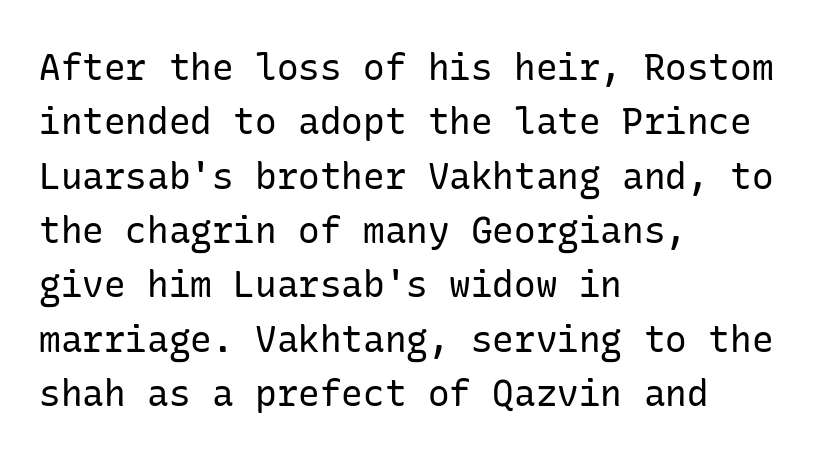
Q: Is the text bold? A: No.
Q: Is the text italic (slanted)? A: No, it is upright.
Q: Is the typeface a serif or a sans-serif typeface? A: Sans-serif.
Q: Is the text underlined? A: No.
Q: How is the paragraph aligned? A: Left-aligned.
Q: Is the spacing between letters normal or unusually wide? A: Normal.
Q: Is the spacing between lines tight, normal or loose? A: Normal.
Q: Width (condensed, normal, or wide)? A: Normal.
Q: Stroke contrast? A: Low.
Q: x-height? A: Medium.
